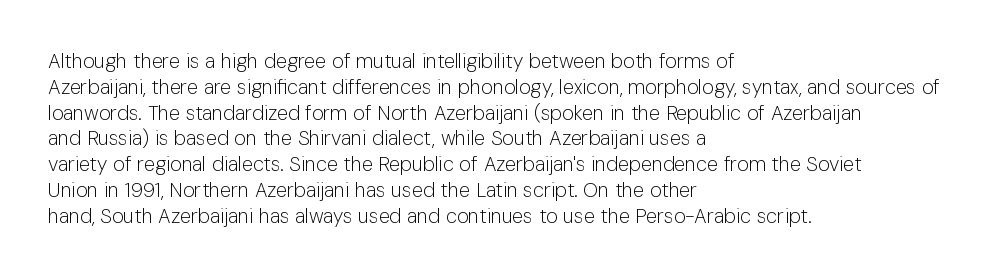
Q: Is the text bold? A: No.
Q: Is the text italic (slanted)? A: No, it is upright.
Q: Is the text underlined? A: No.
Q: How is the paragraph aligned? A: Left-aligned.
Q: Is the spacing between letters normal or unusually wide? A: Normal.
Q: Is the spacing between lines tight, normal or loose? A: Normal.
